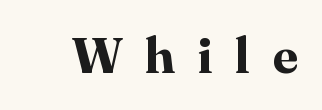
The passage shown is typed in a proportional face where columns would drift. A clean baseline with only descenders dipping below it. Heavy-handed strokes throughout: this text is bold. Vertical strokes here are truly vertical.
